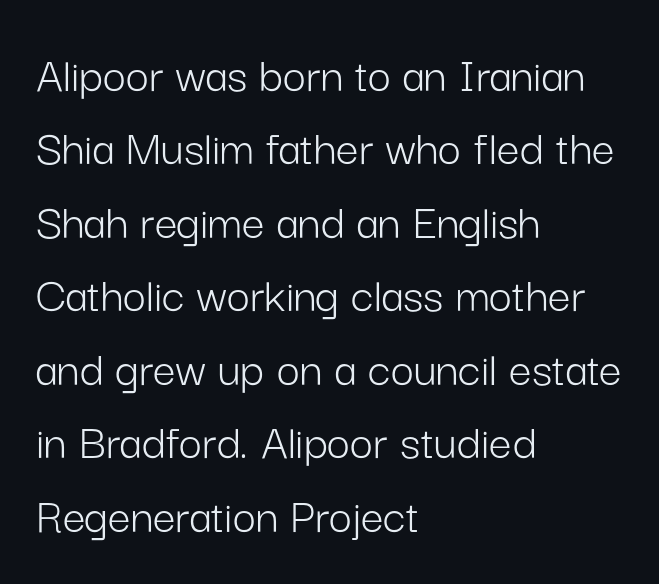
{"serif": "no", "italic": "no", "bold": "no", "weight": "light", "width": "normal", "stroke_contrast": "low", "x_height": "medium", "monospaced": "no", "underline": "no", "align": "left", "line_spacing": "normal", "line_spacing_ratio": 1.44, "letter_spacing": "normal", "letter_spacing_em": 0.0, "glyph_px": 51}
